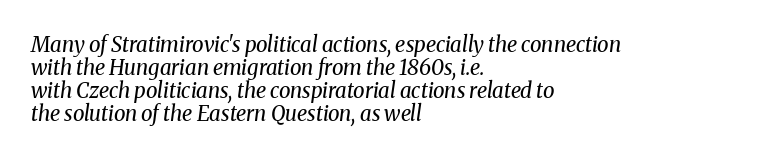
Q: Is the text bold? A: No.
Q: Is the text italic (slanted)? A: Yes, it leans right by about 8 degrees.
Q: Is the text underlined? A: No.
Q: How is the paragraph aligned? A: Left-aligned.
Q: Is the spacing between letters normal or unusually wide? A: Normal.
Q: Is the spacing between lines tight, normal or loose? A: Tight.
